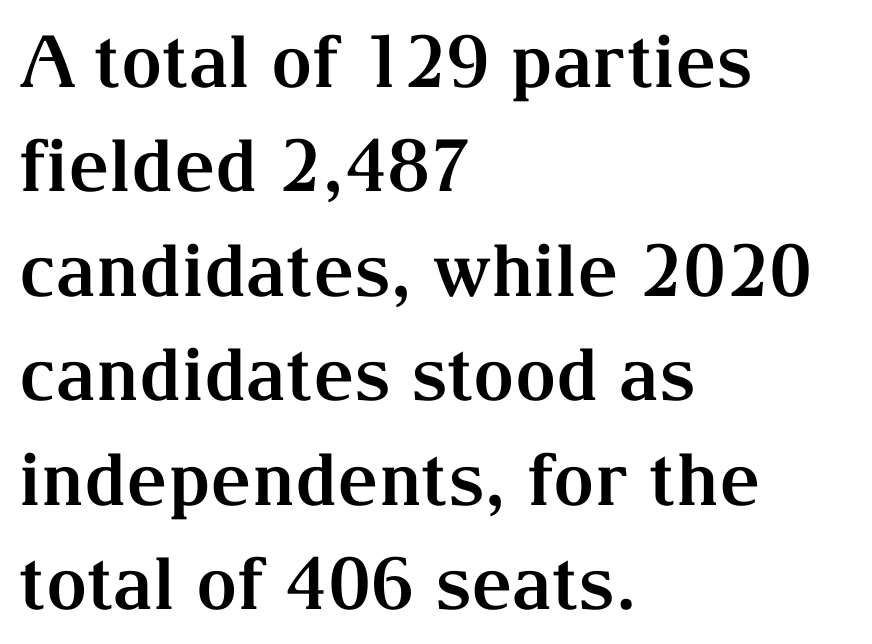
The image shows 72 px bold serif type, upright; set left-aligned, normal line spacing (1.45x), normal letter spacing, not underlined; medium stroke contrast and a medium x-height.
